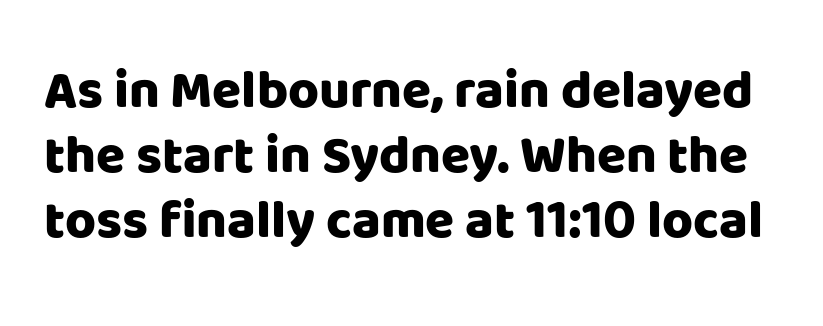
{"serif": "no", "italic": "no", "bold": "yes", "weight": "heavy", "width": "normal", "stroke_contrast": "low", "x_height": "large", "monospaced": "no", "underline": "no", "line_spacing_ratio": 1.23, "letter_spacing": "normal", "letter_spacing_em": 0.0, "glyph_px": 53}
